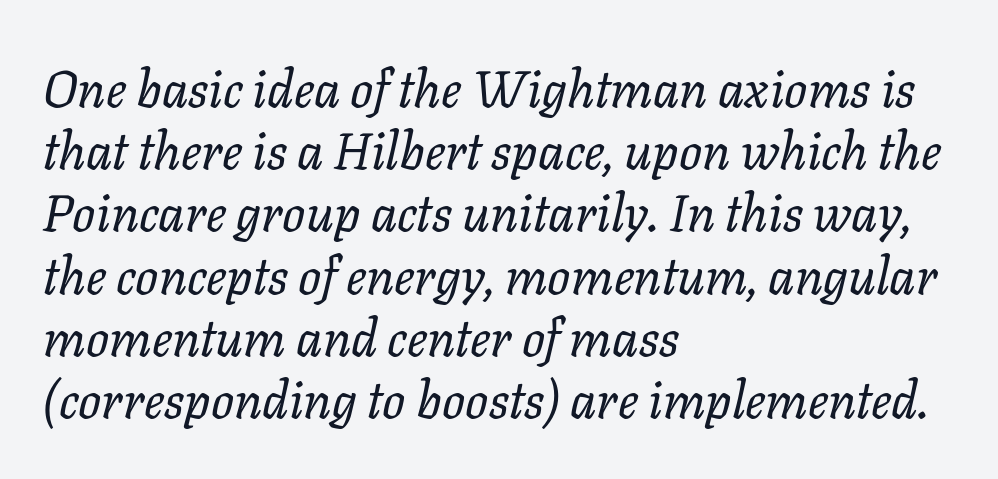
Character widths vary here, with narrow letters taking less room than wide ones. Every character sits at an angle, as italics do. The tracking reads as untouched default to a designer's eye. Decoration check: the copy has no underline.
